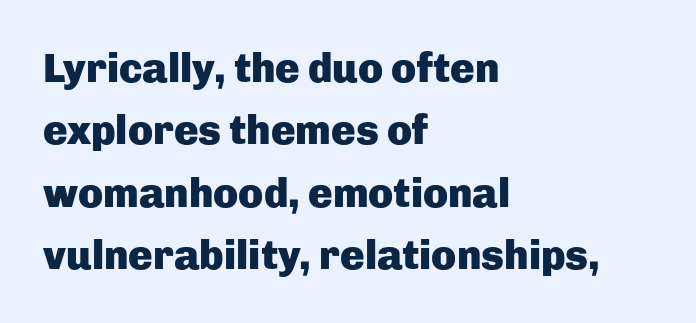
Q: Is the text bold? A: Yes.
Q: Is the text italic (slanted)? A: No, it is upright.
Q: Is the typeface a serif or a sans-serif typeface? A: Sans-serif.
Q: Is the text underlined? A: No.
Q: How is the paragraph aligned? A: Left-aligned.
Q: Is the spacing between letters normal or unusually wide? A: Normal.
Q: Is the spacing between lines tight, normal or loose? A: Normal.
Q: Width (condensed, normal, or wide)? A: Normal.
Q: Stroke contrast? A: Low.
Q: x-height? A: Medium.
Q: Monospaced? A: No.
